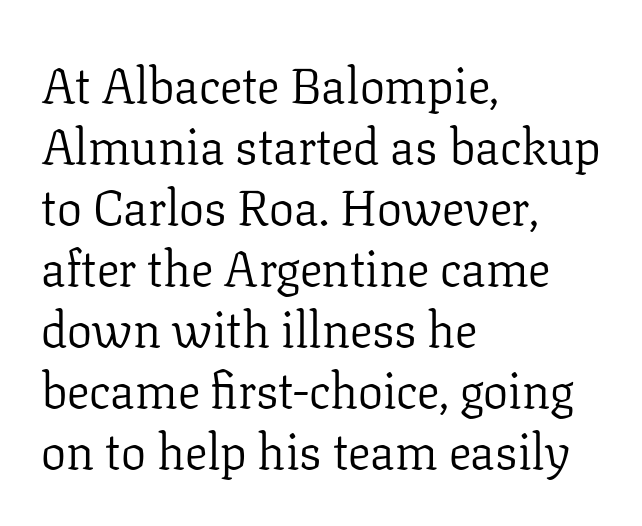
Looks like regular typesetting: each glyph gets only the width it needs. Layout note: lines flush left. Weight: not bold — regular or lighter. Glance below the letters and you will spot only blank space. Stroke terminals: seriffed. Here the glyphs are tracked normally, forming tight word shapes.
